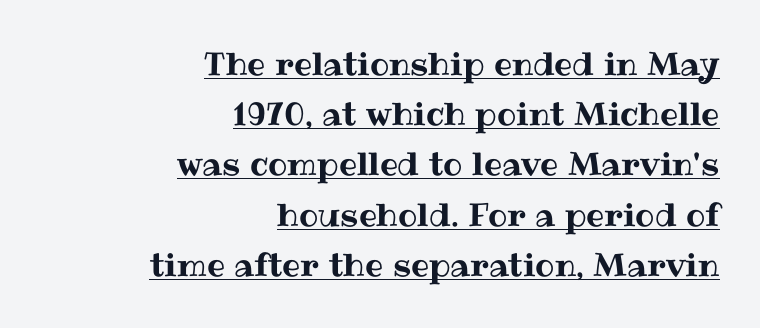
{"italic": "no", "width": "normal", "stroke_contrast": "medium", "x_height": "medium", "monospaced": "no", "underline": "yes", "align": "right", "line_spacing": "normal", "line_spacing_ratio": 1.57, "letter_spacing": "normal", "letter_spacing_em": 0.0, "glyph_px": 32}
